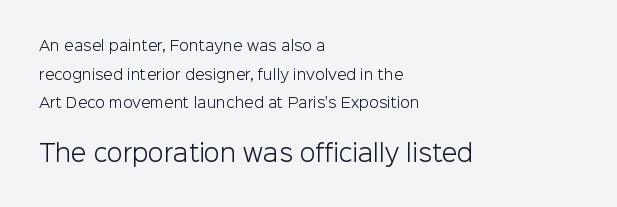
{"italic": "no", "bold": "no", "underline": "no", "align": "left", "line_spacing": "loose", "line_spacing_ratio": 2.05, "letter_spacing": "normal", "letter_spacing_em": 0.0, "larger_block": "second", "size_ratio": 1.64, "glyph_px": 23}
